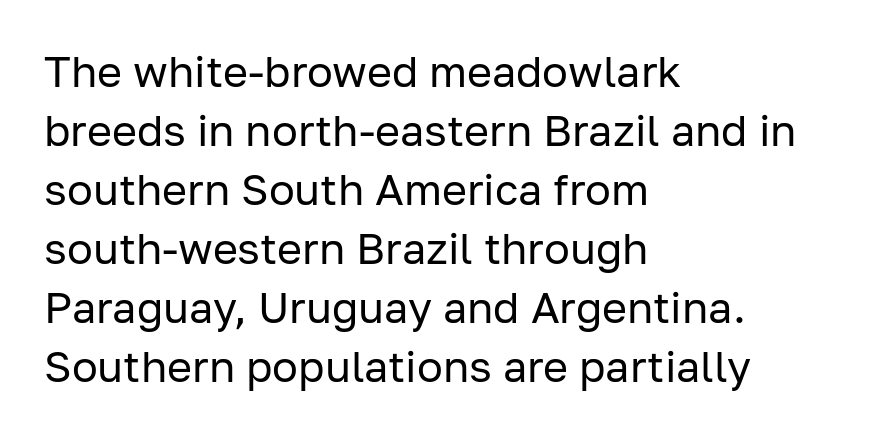
Q: Is the text bold? A: No.
Q: Is the text italic (slanted)? A: No, it is upright.
Q: Is the typeface a serif or a sans-serif typeface? A: Sans-serif.
Q: Is the text underlined? A: No.
Q: How is the paragraph aligned? A: Left-aligned.
Q: Is the spacing between letters normal or unusually wide? A: Normal.
Q: Is the spacing between lines tight, normal or loose? A: Normal.
Q: Width (condensed, normal, or wide)? A: Normal.
Q: Stroke contrast? A: Low.
Q: x-height? A: Medium.
Q: Monospaced? A: No.
